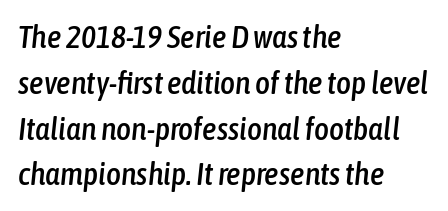
The passage shown is typed in a proportional face where columns would drift. Caption: multi-line text, flush left, ragged right. Compared with typical paragraphs, the rows here are spaced about the same. Descender tails drop into unmarked territory. The rendering keeps characters at their native spacing.
